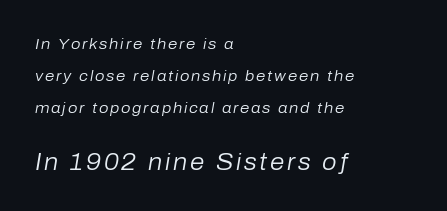
The image shows 23 px text type, italic (leaning right); set left-aligned, loose line spacing (2.13x), not underlined; the second (bottom) block is 1.53x larger.
